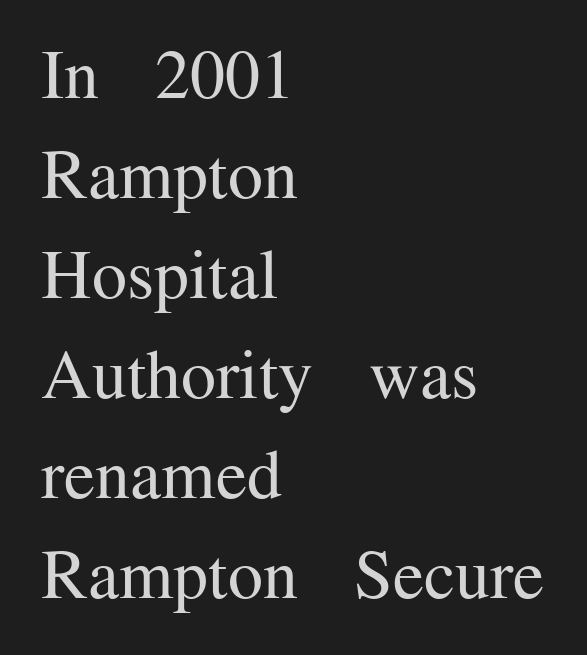
{"serif": "yes", "italic": "no", "bold": "no", "weight": "regular", "width": "normal", "stroke_contrast": "medium", "x_height": "medium", "monospaced": "no", "underline": "no", "align": "left", "line_spacing": "normal", "line_spacing_ratio": 1.43, "letter_spacing": "normal", "letter_spacing_em": 0.0, "glyph_px": 70}
